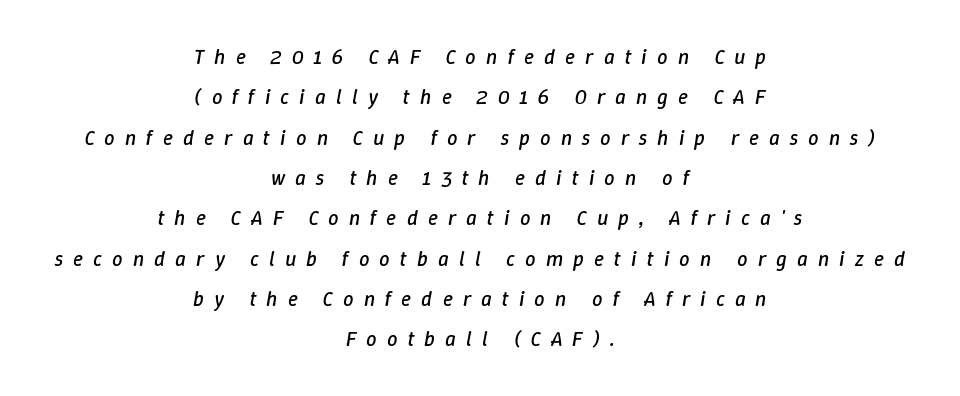
{"italic": "yes", "lean": "right", "slant_degrees": 9, "bold": "no", "underline": "no", "align": "center", "line_spacing": "loose", "line_spacing_ratio": 1.92, "letter_spacing": "wide", "letter_spacing_em": 0.48, "glyph_px": 21}
